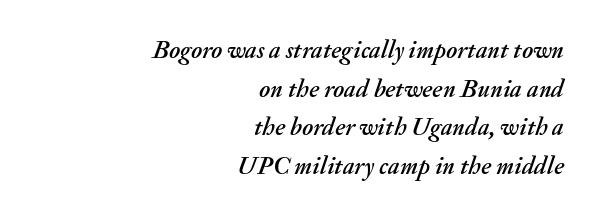
The line texture is even and compact thanks to regular tracking. One glance says typical: line gaps are just what's usual. It's the slanting kind of type. The strip under each line holds only bare page. Short and long lines alike share a common ending point at right.
